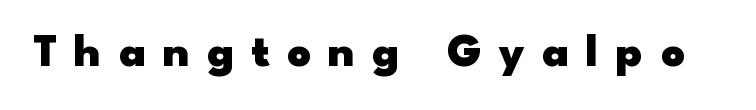
{"serif": "no", "italic": "no", "bold": "yes", "weight": "heavy", "width": "wide", "stroke_contrast": "low", "x_height": "small", "monospaced": "no", "underline": "no", "letter_spacing": "wide", "letter_spacing_em": 0.38, "glyph_px": 46}
